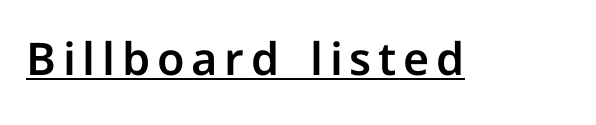
A sans-serif font was chosen for this passage. Think of a printed novel: that variable character pitch is what you see here. Somebody hit Ctrl+U on this one — the words are underlined. Ordinary non-slanted type is in use.
